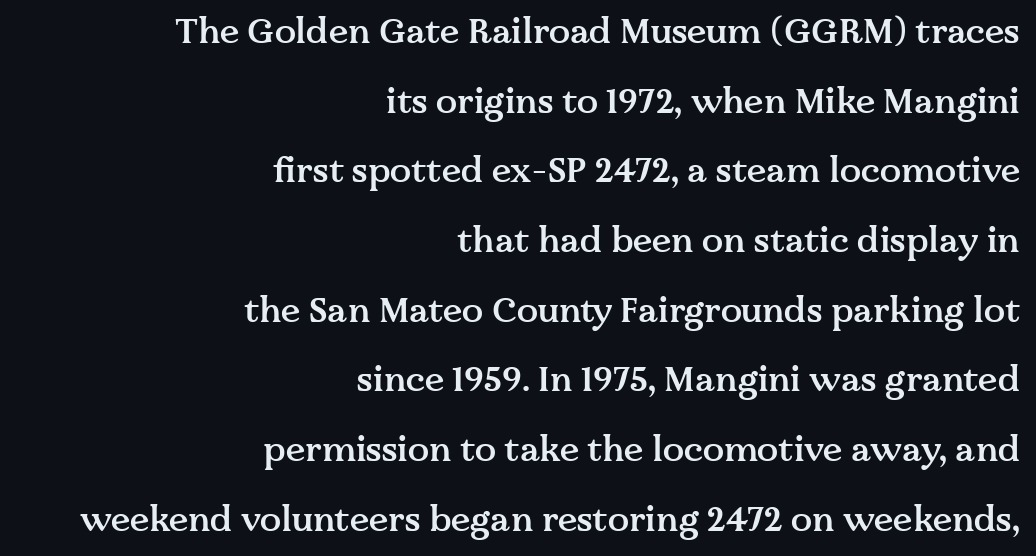
The image shows 35 px semibold serif type, upright; set right-aligned, loose line spacing (1.99x), normal letter spacing, not underlined; medium stroke contrast and a medium x-height.
